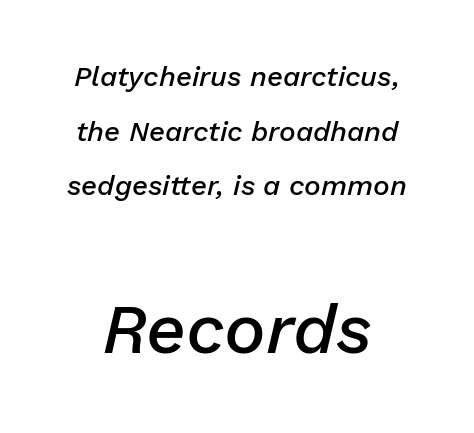
The passage shown leans; its letterforms are oblique. What stands out about the letter spacing? Nothing — it is the standard amount. Small over large — that's the arrangement of the two blocks here. A clean baseline with only descenders dipping below it. Reading down the column, the eye jumps a long way to each next line.
